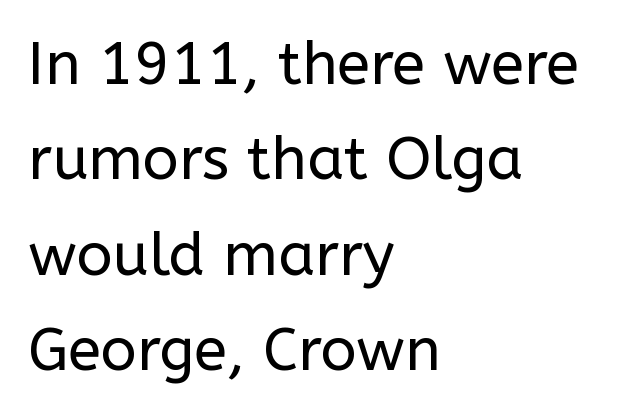
The image shows 60 px regular-weight sans-serif type, upright; set left-aligned, normal line spacing (1.59x), normal letter spacing, not underlined; low stroke contrast and a medium x-height.
